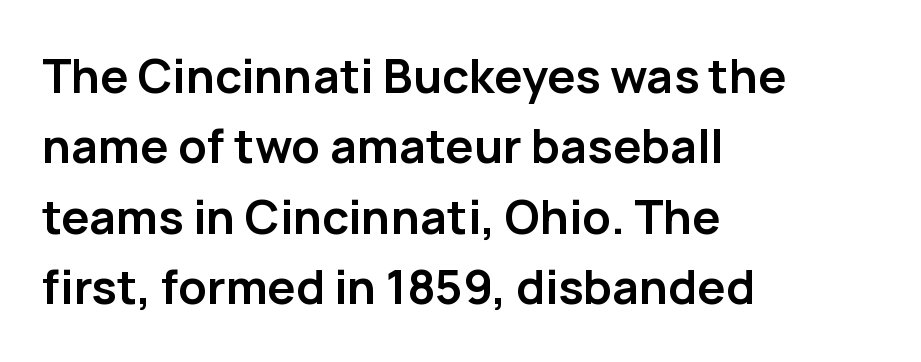
Q: Is the text bold? A: Yes.
Q: Is the text italic (slanted)? A: No, it is upright.
Q: Is the typeface a serif or a sans-serif typeface? A: Sans-serif.
Q: Is the text underlined? A: No.
Q: How is the paragraph aligned? A: Left-aligned.
Q: Is the spacing between letters normal or unusually wide? A: Normal.
Q: Is the spacing between lines tight, normal or loose? A: Normal.
Q: Width (condensed, normal, or wide)? A: Normal.
Q: Stroke contrast? A: Low.
Q: x-height? A: Medium.
Q: Monospaced? A: No.
